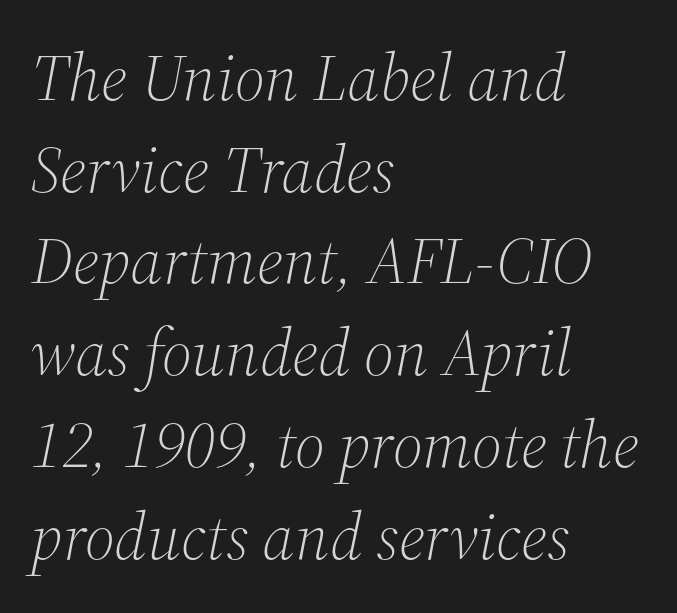
Where is the straight margin? On the left. No letter is thick-stroked: the sample isn't bold. Standard letterfit; no display-style spreading of the glyphs. Regarding leading, the lines here are spaced in the standard way.
